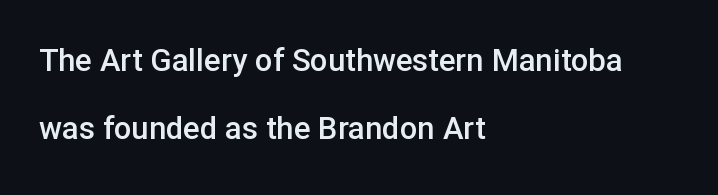
The image shows 31 px semibold sans-serif type, upright; set left-aligned, loose line spacing (2.18x), normal letter spacing, not underlined; low stroke contrast and a medium x-height.
